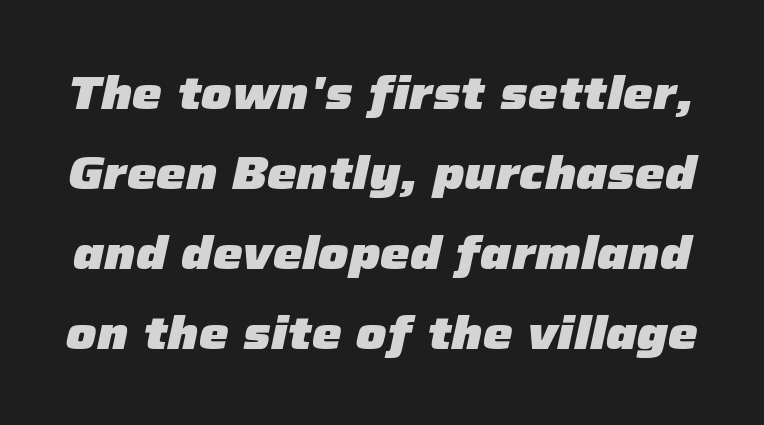
The font's italic variant was chosen for this text. Any mark beneath the type? The region is blank. These lines sit exactly where default settings would place them. The font is running at its bold setting. Note the varied advance widths — an 'i' is clearly narrower than an 'm'. Nobody touched the tracking dial on this one.
